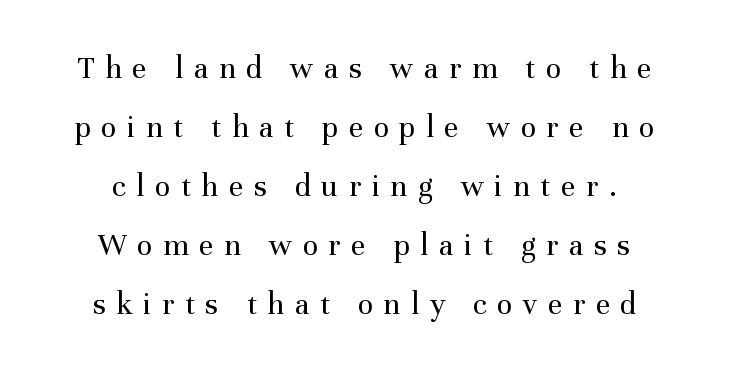
Q: Is the text bold? A: No.
Q: Is the text italic (slanted)? A: No, it is upright.
Q: Is the typeface a serif or a sans-serif typeface? A: Serif.
Q: Is the text underlined? A: No.
Q: How is the paragraph aligned? A: Centered.
Q: Is the spacing between letters normal or unusually wide? A: Unusually wide.
Q: Width (condensed, normal, or wide)? A: Normal.
Q: Stroke contrast? A: Medium.
Q: x-height? A: Medium.
Q: Monospaced? A: No.
